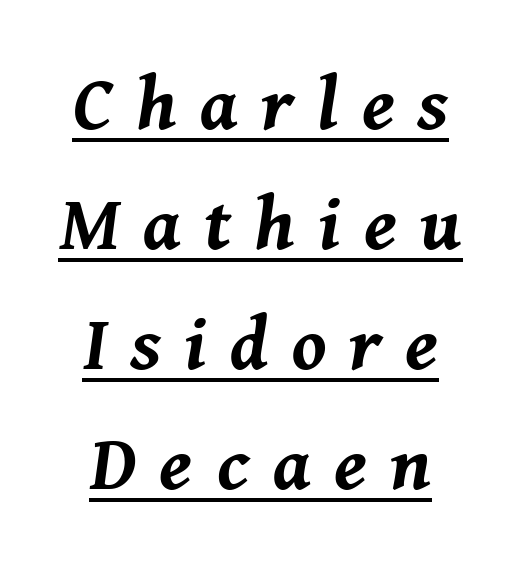
What stands out about the letter spacing? Its width — letters are far apart. Yep, that's italic — everything's leaning. The passage shown is typed in a proportional face where columns would drift. Which margin do the lines hug? Neither — every line sits in the middle. Look at the stroke-to-counter ratio: heavy, a bold.
